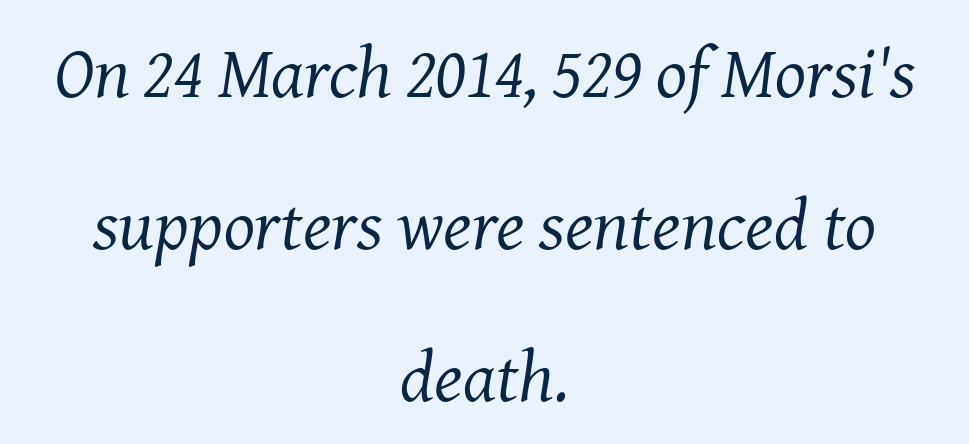
Q: Is the text bold? A: No.
Q: Is the text italic (slanted)? A: Yes, it leans right by about 8 degrees.
Q: Is the typeface a serif or a sans-serif typeface? A: Serif.
Q: Is the text underlined? A: No.
Q: How is the paragraph aligned? A: Centered.
Q: Is the spacing between letters normal or unusually wide? A: Normal.
Q: Is the spacing between lines tight, normal or loose? A: Loose.
Q: Width (condensed, normal, or wide)? A: Normal.
Q: Stroke contrast? A: Medium.
Q: x-height? A: Medium.
Q: Monospaced? A: No.
